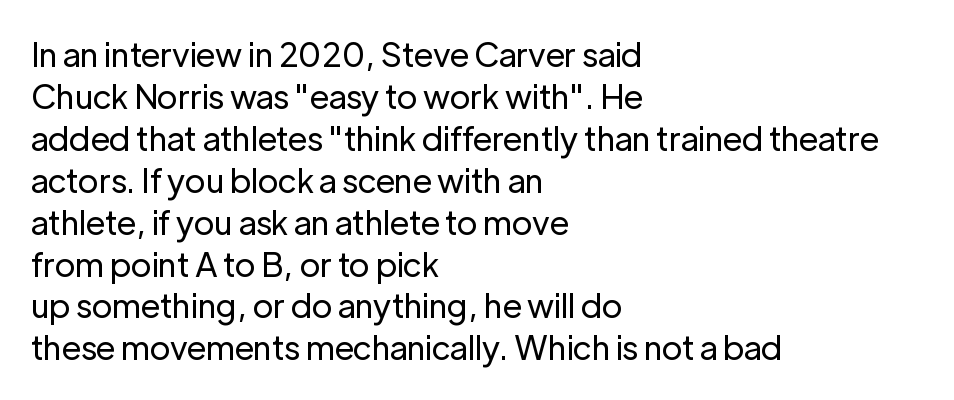
Q: Is the text bold? A: No.
Q: Is the text italic (slanted)? A: No, it is upright.
Q: Is the typeface a serif or a sans-serif typeface? A: Sans-serif.
Q: Is the text underlined? A: No.
Q: How is the paragraph aligned? A: Left-aligned.
Q: Is the spacing between letters normal or unusually wide? A: Normal.
Q: Is the spacing between lines tight, normal or loose? A: Normal.
Q: Width (condensed, normal, or wide)? A: Normal.
Q: Stroke contrast? A: Low.
Q: x-height? A: Medium.
Q: Monospaced? A: No.
